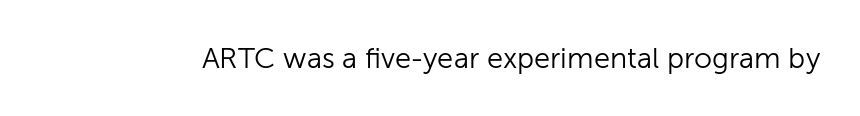
Q: Is the text bold? A: No.
Q: Is the text italic (slanted)? A: No, it is upright.
Q: Is the typeface a serif or a sans-serif typeface? A: Sans-serif.
Q: Is the text underlined? A: No.
Q: Is the spacing between letters normal or unusually wide? A: Normal.
Q: Width (condensed, normal, or wide)? A: Normal.
Q: Stroke contrast? A: Low.
Q: x-height? A: Medium.
Q: Monospaced? A: No.
